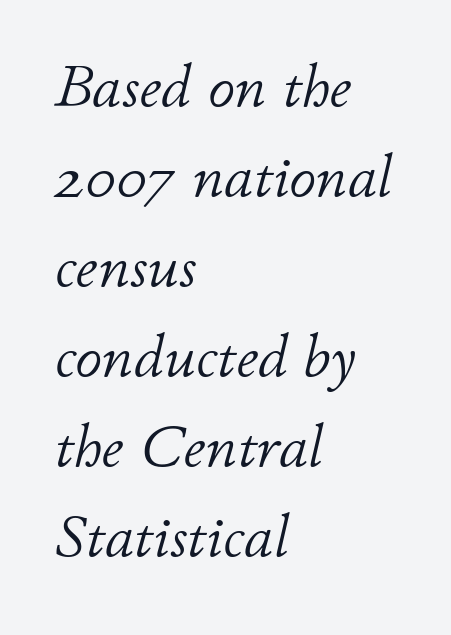
The image shows 60 px light type, italic (leaning right); set left-aligned, normal line spacing (1.5x), normal letter spacing, not underlined; low stroke contrast and a small x-height.
